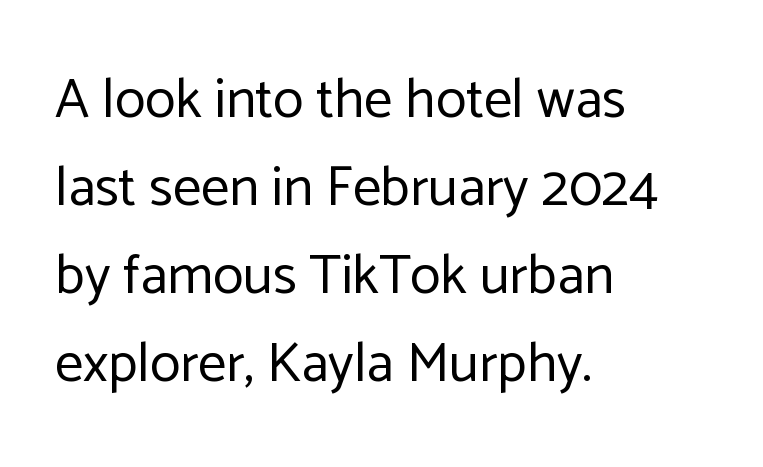
The letters advance in unequal steps, a hallmark of proportional type. The compositor pushed each line to the left boundary. The type is set solid horizontally, with unmodified tracking. The space beneath each line is pristine and unruled. You can tell from the bare stems that sans-serif type was used. The passage shown stacks its lines at a standard gap.
